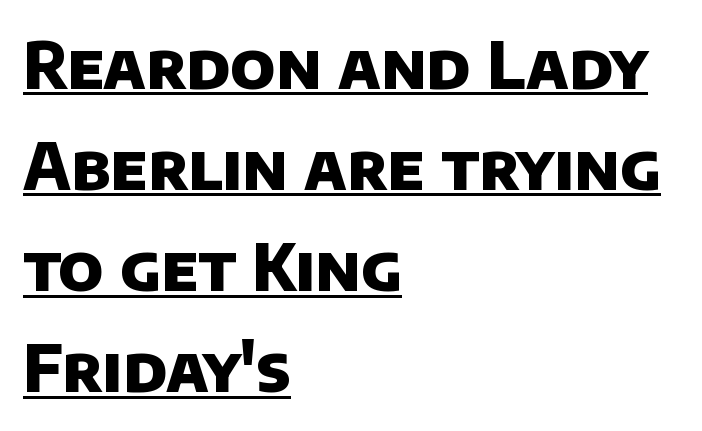
{"serif": "no", "bold": "yes", "weight": "heavy", "width": "normal", "stroke_contrast": "low", "x_height": "large", "monospaced": "no", "underline": "yes", "align": "left", "line_spacing": "normal", "line_spacing_ratio": 1.58, "letter_spacing": "normal", "letter_spacing_em": 0.0, "glyph_px": 64}
